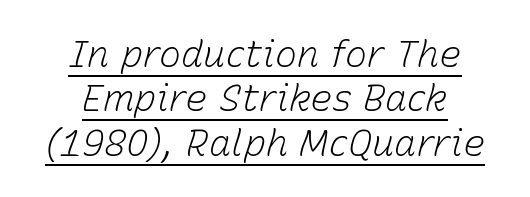
{"italic": "yes", "lean": "right", "slant_degrees": 15, "bold": "no", "weight": "light", "width": "normal", "stroke_contrast": "low", "x_height": "medium", "monospaced": "no", "underline": "yes", "align": "center", "line_spacing_ratio": 1.2, "letter_spacing": "normal", "letter_spacing_em": 0.0, "glyph_px": 37}
